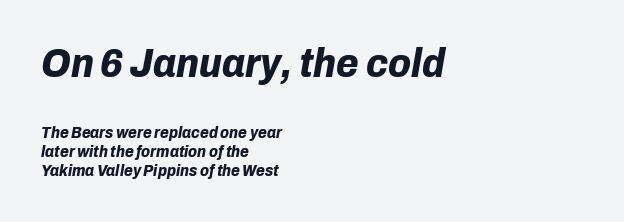
Look at the glyph heights: the upper group is clearly the bigger setting. Clear beneath every line of the passage. You can tell it's italic because the verticals aren't actually vertical. Layout note: lines flush left. Each letter keeps its own natural width here, so spacing adapts to shape.
